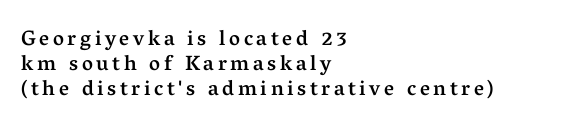
Horizontally, the lines are justified to the leading edge only. Notice the strokes are somewhat thickened but not fully heavy: this is a semibold. The font's upright variant was chosen for this text. The string is rendered with underlining switched off.
